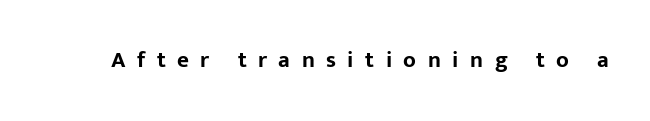
The image shows 23 px bold type, upright; set unusually wide letter spacing (+0.5 em), not underlined.
